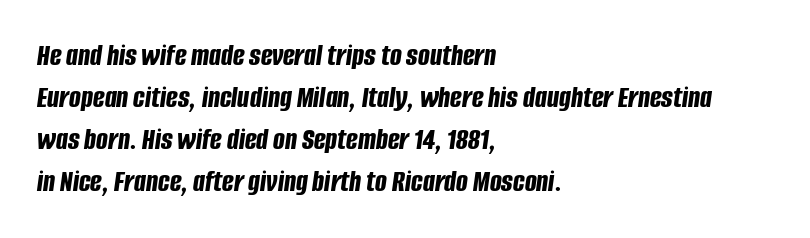
{"italic": "yes", "lean": "right", "slant_degrees": 8, "bold": "yes", "weight": "bold", "width": "condensed", "stroke_contrast": "low", "x_height": "large", "monospaced": "no", "underline": "no", "align": "left", "line_spacing": "normal", "line_spacing_ratio": 1.35, "letter_spacing": "normal", "letter_spacing_em": 0.0, "glyph_px": 31}
